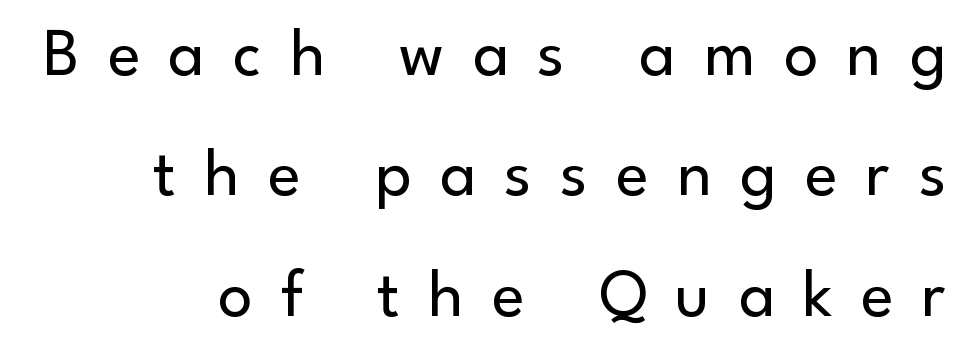
Unlike italic type, these characters show no tilt at all. Counters stay open thanks to moderate or lighter strokes. The letters carry no serifs — their stems end cleanly without finishing strokes. The string is rendered with underlining switched off. Inter-character spacing is expanded well beyond the font's built-in metrics. Note the varied advance widths — an 'i' is clearly narrower than an 'm'.
